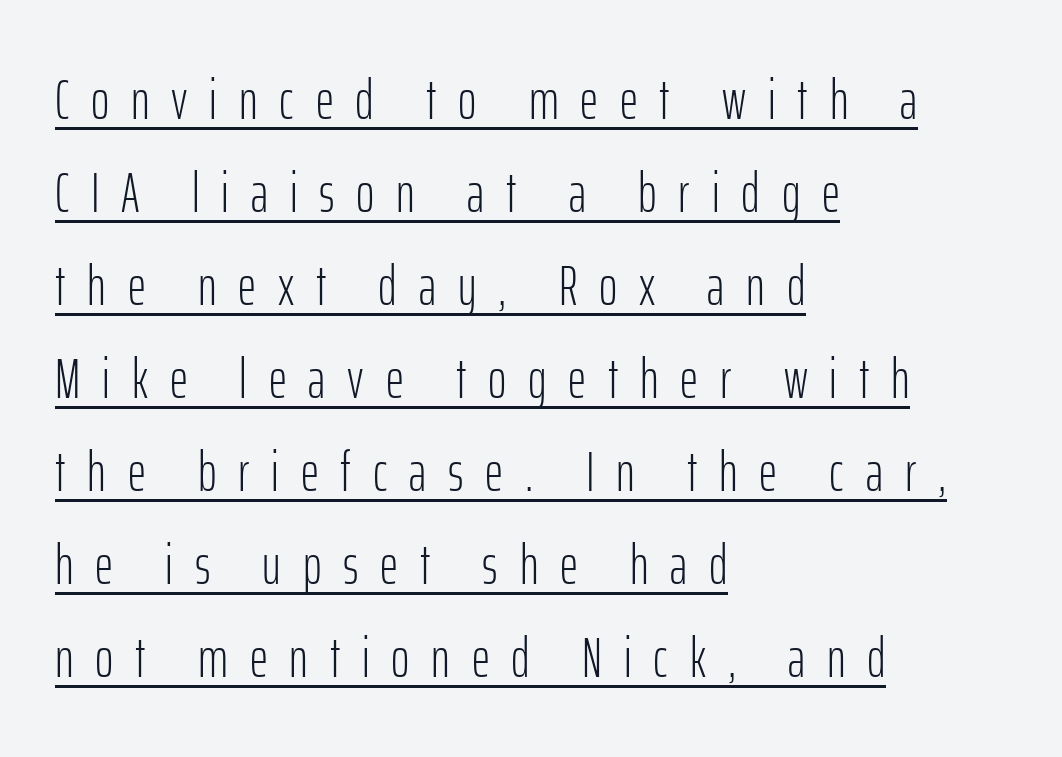
{"serif": "no", "italic": "no", "bold": "no", "weight": "light", "width": "condensed", "stroke_contrast": "low", "x_height": "medium", "monospaced": "no", "underline": "yes", "align": "left", "line_spacing": "normal", "line_spacing_ratio": 1.66, "letter_spacing": "wide", "letter_spacing_em": 0.39, "glyph_px": 56}
